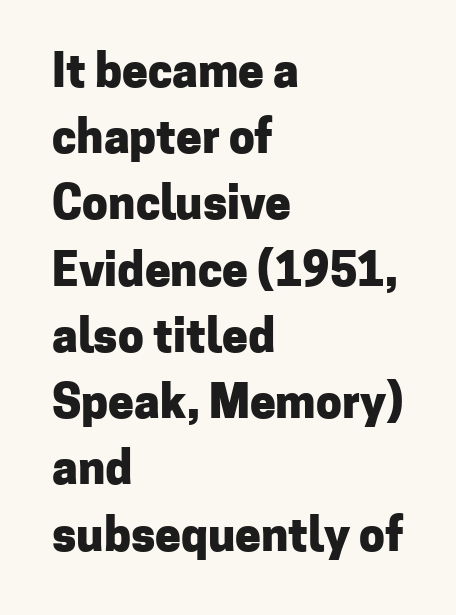
Q: Is the text bold? A: Yes.
Q: Is the text italic (slanted)? A: No, it is upright.
Q: Is the typeface a serif or a sans-serif typeface? A: Sans-serif.
Q: Is the text underlined? A: No.
Q: How is the paragraph aligned? A: Left-aligned.
Q: Is the spacing between letters normal or unusually wide? A: Normal.
Q: Is the spacing between lines tight, normal or loose? A: Normal.
Q: Width (condensed, normal, or wide)? A: Normal.
Q: Stroke contrast? A: Low.
Q: x-height? A: Medium.
Q: Monospaced? A: No.
